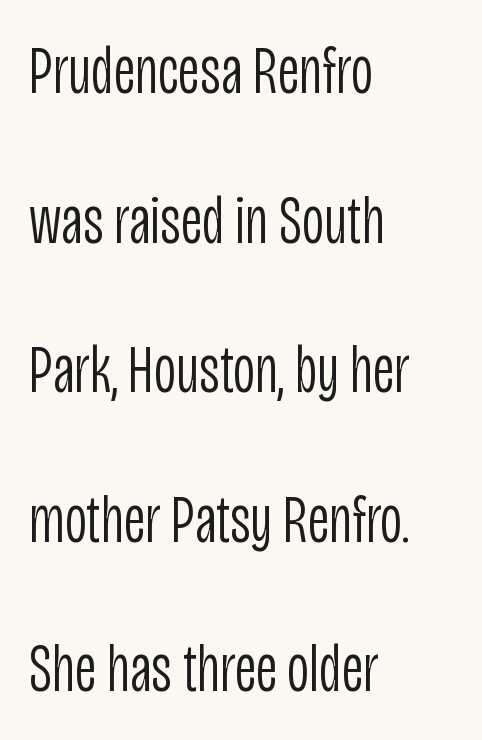
The image shows 68 px light, condensed sans-serif type, upright; set left-aligned, loose line spacing (2.2x), normal letter spacing, not underlined; low stroke contrast and a large x-height.
